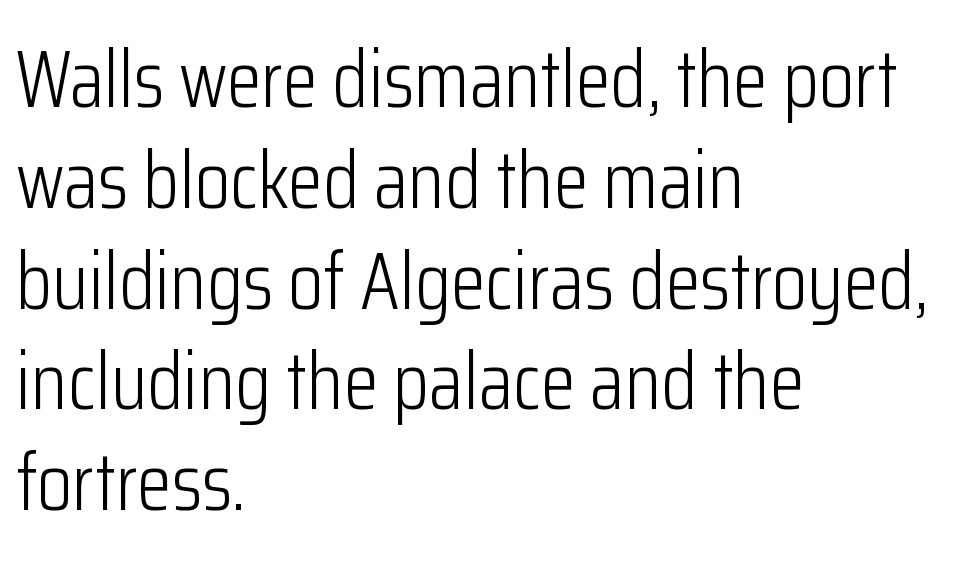
This rendering features lettering with no underline. Looks like regular typesetting: each glyph gets only the width it needs. Typographically, this falls in the sans-serif category. All the whitespace from short lines collects on the right. This rendering leaves character spacing at its baseline value. This is the regular roman posture of the typeface.
